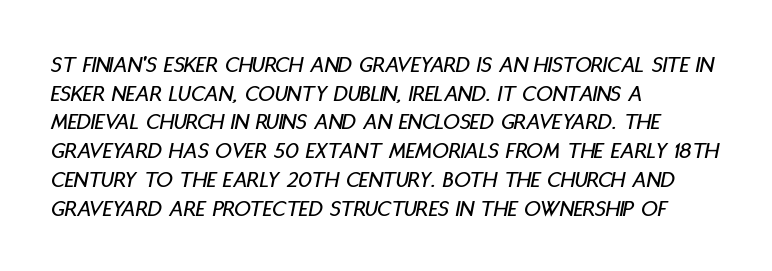
Q: Is the text italic (slanted)? A: Yes, it leans right by about 11 degrees.
Q: Is the text underlined? A: No.
Q: How is the paragraph aligned? A: Left-aligned.
Q: Is the spacing between letters normal or unusually wide? A: Normal.
Q: Is the spacing between lines tight, normal or loose? A: Normal.
